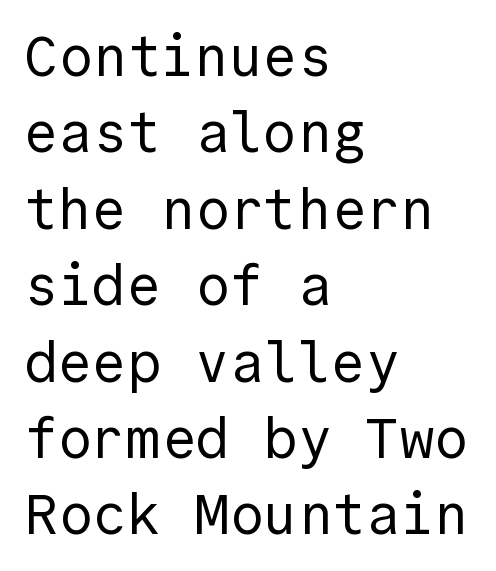
The image shows 57 px regular-weight sans-serif type, upright; set left-aligned, normal line spacing (1.34x), normal letter spacing, not underlined; a medium x-height.
